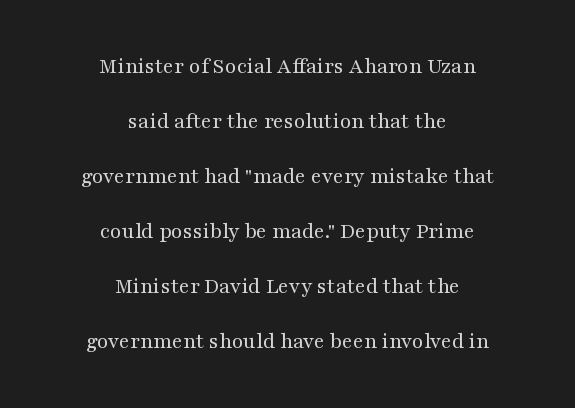
The image shows 23 px text type, upright; set centered, loose line spacing (2.39x), normal letter spacing, not underlined.
